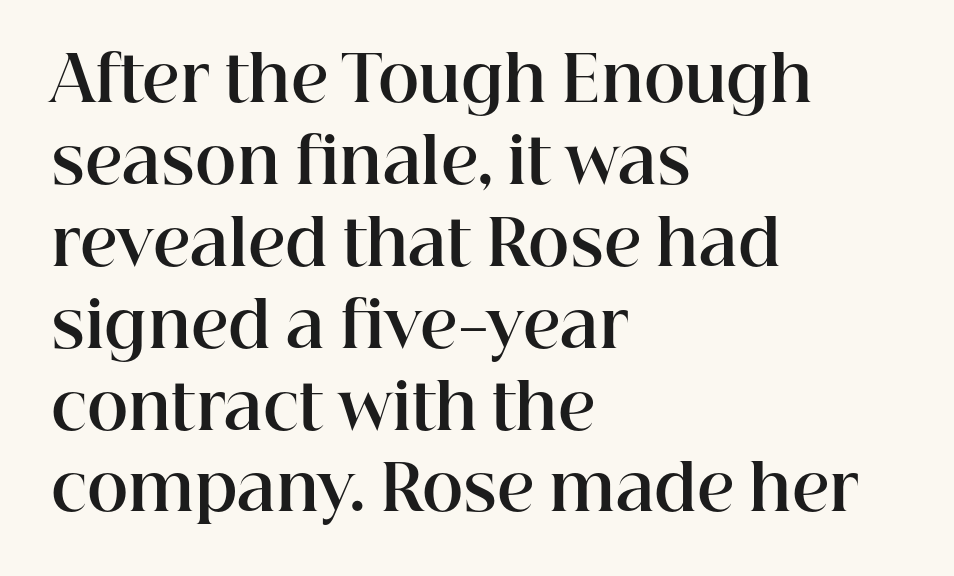
{"serif": "yes", "italic": "no", "bold": "yes", "weight": "bold", "width": "normal", "stroke_contrast": "high", "x_height": "medium", "monospaced": "no", "underline": "no", "align": "left", "line_spacing": "normal", "line_spacing_ratio": 1.3, "letter_spacing": "normal", "letter_spacing_em": 0.0, "glyph_px": 63}
